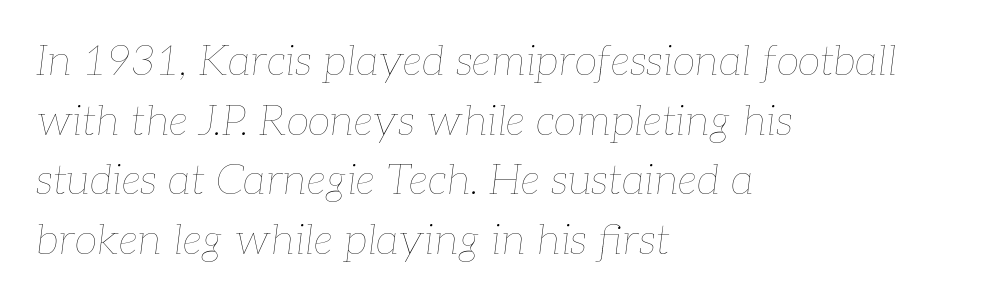
{"italic": "yes", "lean": "right", "slant_degrees": 7, "bold": "no", "weight": "thin", "width": "normal", "stroke_contrast": "low", "x_height": "medium", "monospaced": "no", "underline": "no", "align": "left", "line_spacing": "normal", "line_spacing_ratio": 1.42, "letter_spacing": "normal", "letter_spacing_em": 0.0, "glyph_px": 42}
